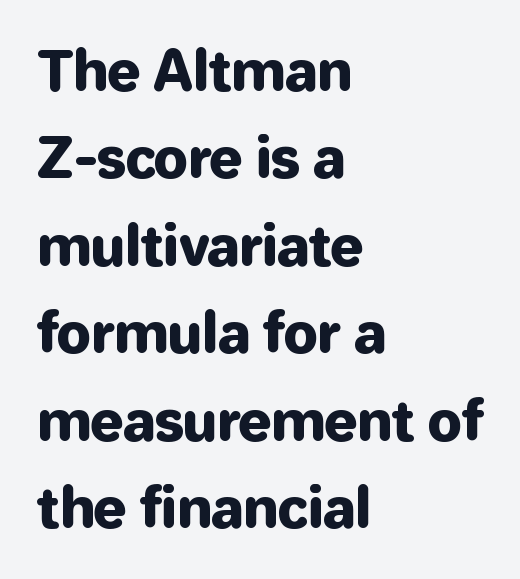
The lettering holds an erect, upright posture throughout. These lines are rendered in a variable-pitch font. The space beneath each line is pristine and unruled. A student would call this left alignment; a typographer would say flush left, rag right. The letters sit at their default tracking, neither squeezed nor spread. These lines are composed in type without serifs.
